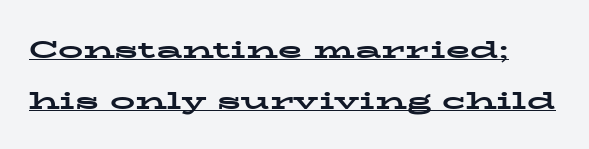
The image shows 25 px bold type, upright; set loose line spacing (2.03x), normal letter spacing, underlined.
